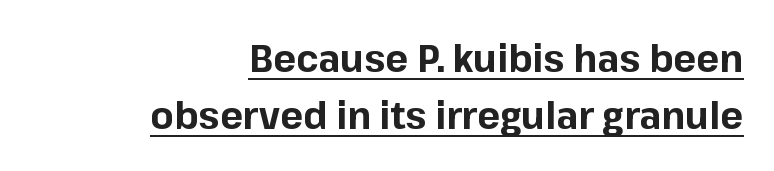
The lettering stays uniformly vertical, giving the passage a roman look. Reading down the block, your eye finds every line finishing at a fixed right position. Caption: bold face, heavy strokes. These lines are rendered in a variable-pitch font. The words here are underlined.
